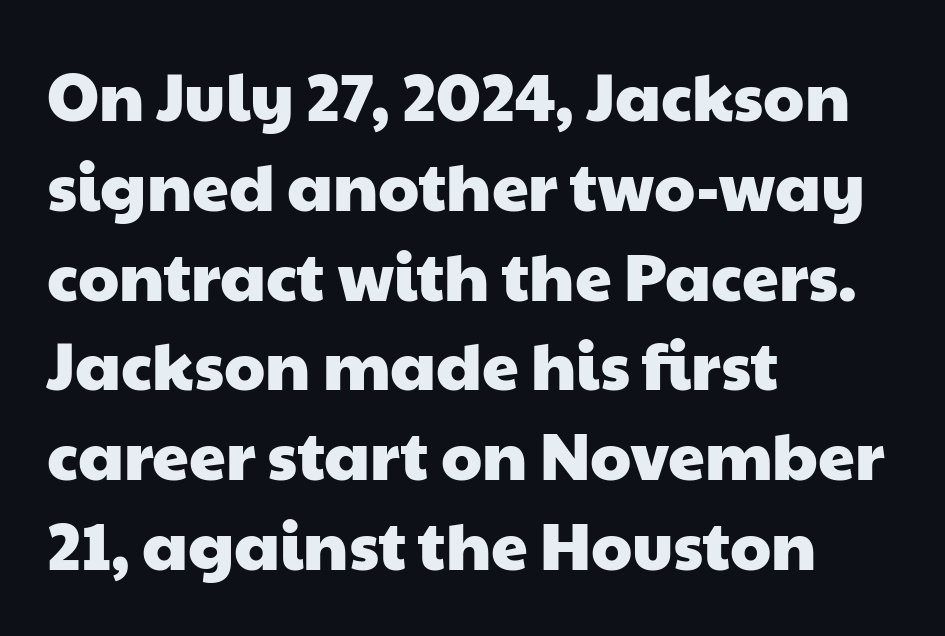
Q: Is the typeface a serif or a sans-serif typeface? A: Sans-serif.
Q: Is the text underlined? A: No.
Q: How is the paragraph aligned? A: Left-aligned.
Q: Is the spacing between letters normal or unusually wide? A: Normal.
Q: Is the spacing between lines tight, normal or loose? A: Normal.
Q: Width (condensed, normal, or wide)? A: Wide.
Q: Stroke contrast? A: Low.
Q: x-height? A: Medium.
Q: Monospaced? A: No.
